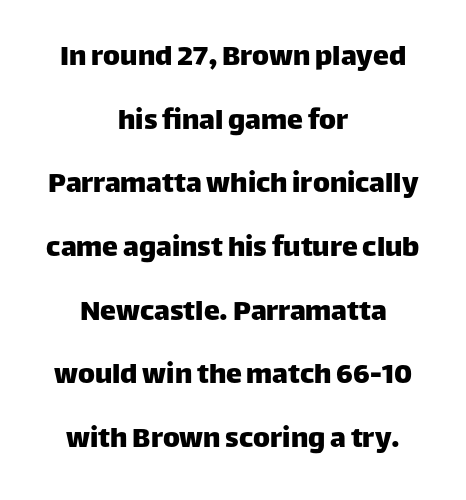
It's the straight-up-and-down kind of type. The horizontal fit of the characters is conventional and even. Which margin do the lines hug? Neither — every line sits in the middle. The passage shown is typed in a proportional face where columns would drift. How would I describe the line gaps? Wide and relaxed. Nothing sits at the stroke ends, so this counts as sans-serif.
